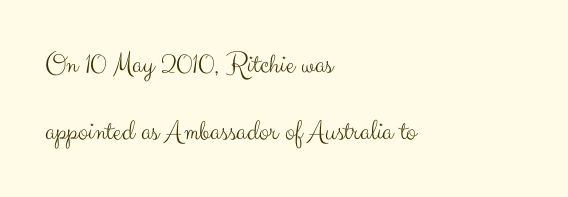
The image shows 30 px light sans-serif type; set left-aligned, loose line spacing (2.23x), normal letter spacing, not underlined; medium stroke contrast and a small x-height.
